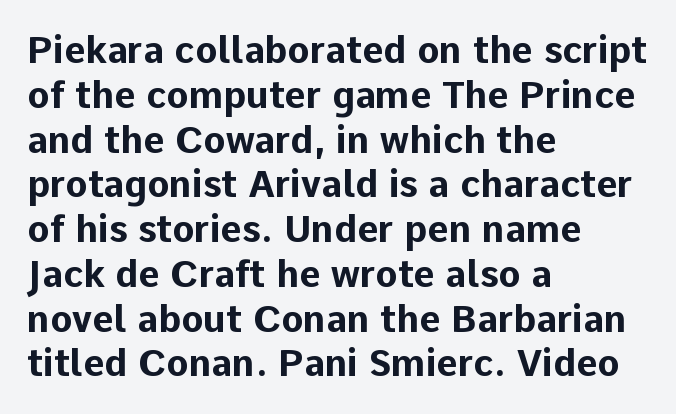
Note the varied advance widths — an 'i' is clearly narrower than an 'm'. Tall strokes in this sample are plumb rather than angled. The face used here is rendered with its standard letterfit. Which margin do the lines hug? The left one — the right edge is uneven. Each letter's strokes conclude bluntly, with no projecting serifs. Descender tails drop into unmarked territory.
